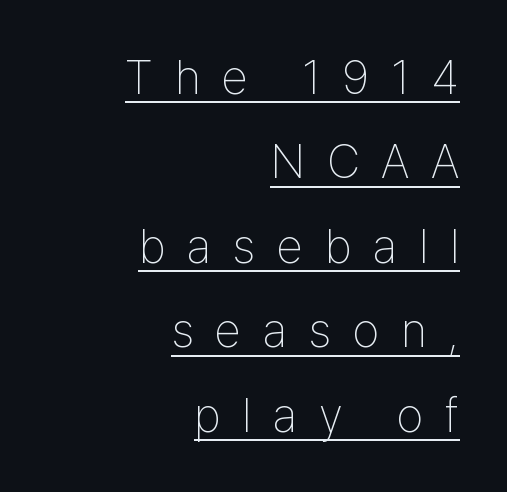
Q: Is the text bold? A: No.
Q: Is the text italic (slanted)? A: No, it is upright.
Q: Is the typeface a serif or a sans-serif typeface? A: Sans-serif.
Q: Is the text underlined? A: Yes.
Q: How is the paragraph aligned? A: Right-aligned.
Q: Is the spacing between letters normal or unusually wide? A: Unusually wide.
Q: Width (condensed, normal, or wide)? A: Condensed.
Q: Stroke contrast? A: Low.
Q: x-height? A: Medium.
Q: Monospaced? A: No.
